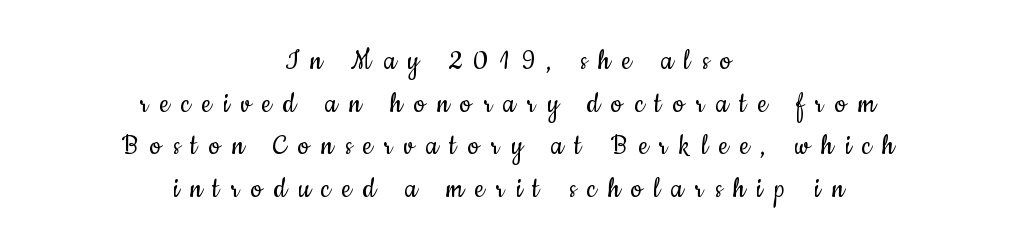
The image shows 32 px regular-weight, condensed sans-serif type; set centered, normal line spacing (1.33x), unusually wide letter spacing (+0.36 em), not underlined; low stroke contrast and a small x-height.
